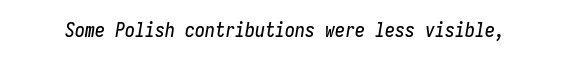
Q: Is the text italic (slanted)? A: Yes, it leans right by about 9 degrees.
Q: Is the text underlined? A: No.
Q: Is the spacing between letters normal or unusually wide? A: Normal.
